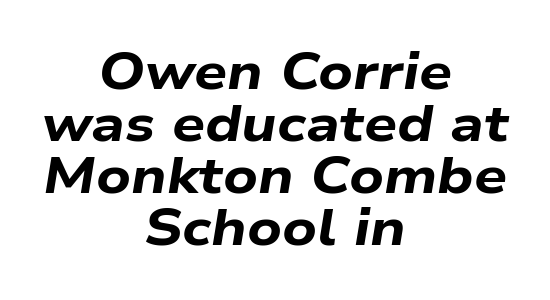
Notice how the passage keeps no hard edge, just a central spine. Is this a fixed-width face? No — the glyphs have proportional, varying widths. Baseline-to-baseline distance is barely more than the letter height. Unmarked baselines from the first word to the last. Designer's note — italics engaged.
